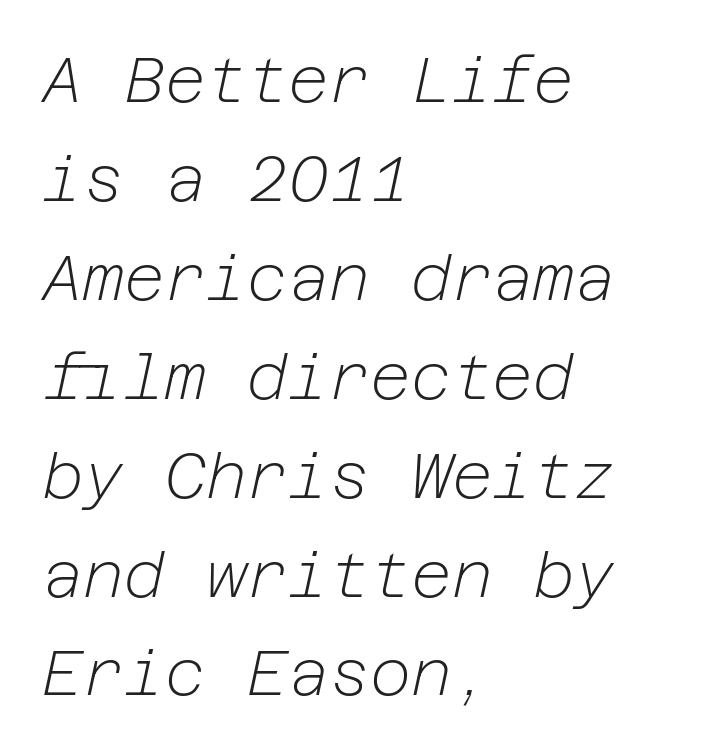
The weight would be labelled regular, book, light, or lighter still. This is oblique type, the kind used for emphasis or titles. In terms of letterspacing, this is plain default setting. Students, observe: this is what conventionally led text looks like. Casual observation: everything's shoved over to the left. No word sits above an underline.
